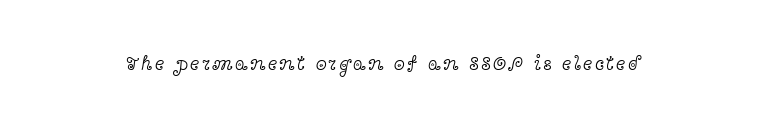
The type sits square on the baseline with zero lean. The strip under each line holds only bare page. Is the stroke heavy? The answer is a plain regular-or-lighter.
